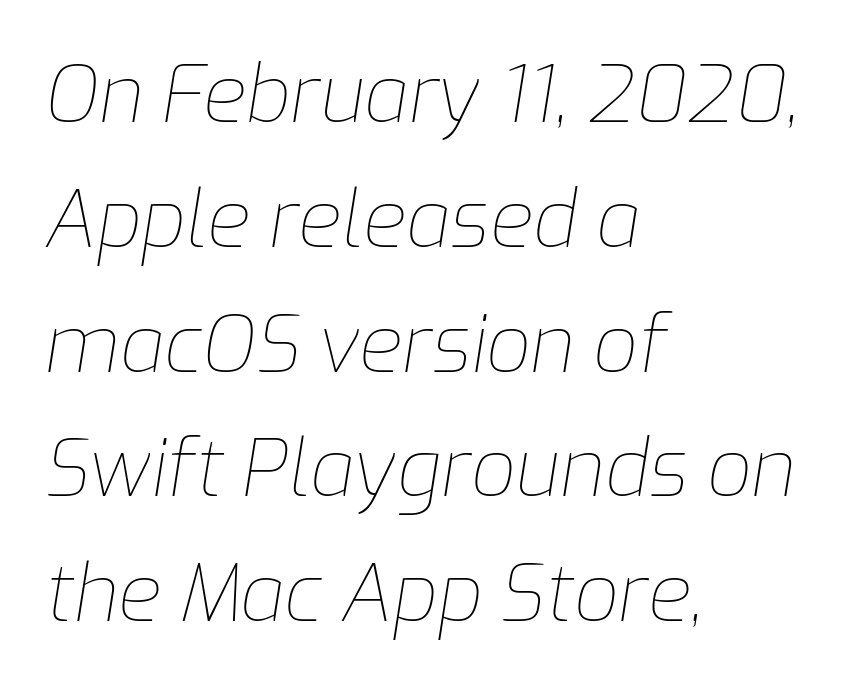
Q: Is the text bold? A: No.
Q: Is the text italic (slanted)? A: Yes, it leans right by about 9 degrees.
Q: Is the text underlined? A: No.
Q: How is the paragraph aligned? A: Left-aligned.
Q: Is the spacing between letters normal or unusually wide? A: Normal.
Q: Is the spacing between lines tight, normal or loose? A: Normal.
Q: Width (condensed, normal, or wide)? A: Normal.
Q: Stroke contrast? A: Low.
Q: x-height? A: Medium.
Q: Monospaced? A: No.
